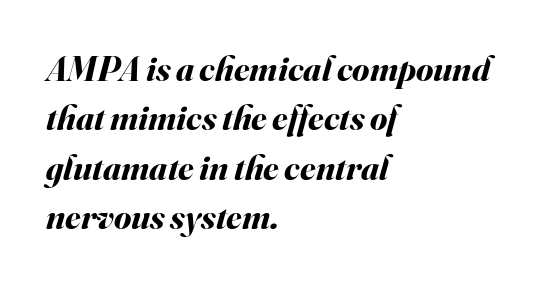
The image shows 35 px bold type, italic (leaning right); set left-aligned, normal line spacing (1.41x), normal letter spacing, not underlined; medium stroke contrast and a small x-height.
